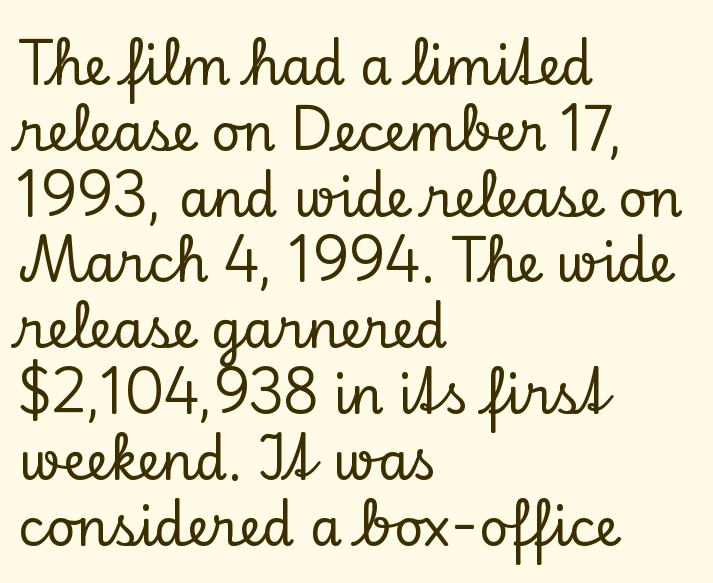
Is there much room between lines? A standard amount, neither cramped nor airy. The rendering keeps characters at their native spacing. Varying glyph widths throughout — classic text-font behaviour. Casual observation: everything's shoved over to the left.
